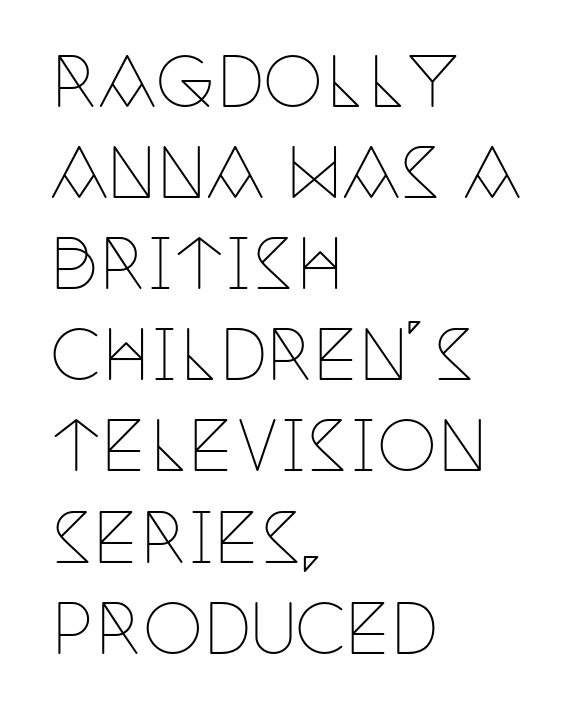
The image shows 68 px thin, condensed serif type, upright; set left-aligned, normal line spacing (1.34x), normal letter spacing, not underlined; low stroke contrast and a large x-height.
